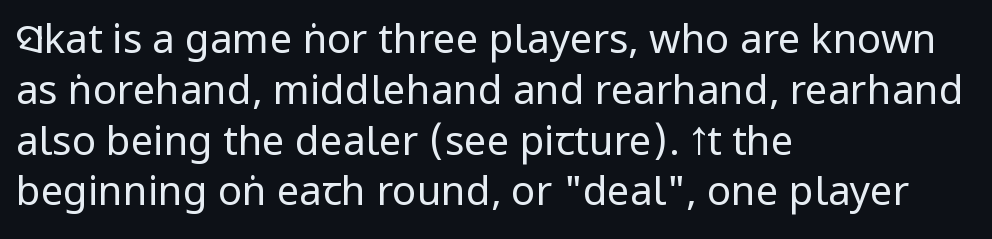
{"serif": "no", "italic": "no", "bold": "no", "weight": "regular", "width": "condensed", "stroke_contrast": "low", "x_height": "large", "monospaced": "no", "underline": "no", "align": "left", "line_spacing": "normal", "line_spacing_ratio": 1.27, "letter_spacing": "normal", "letter_spacing_em": 0.0, "glyph_px": 40}
